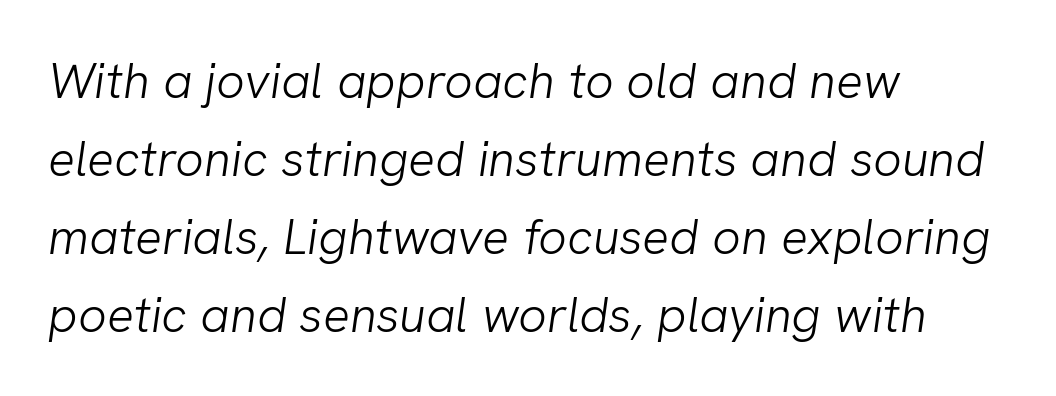
{"serif": "no", "bold": "no", "weight": "light", "width": "normal", "stroke_contrast": "low", "x_height": "medium", "monospaced": "no", "underline": "no", "align": "left", "line_spacing": "normal", "line_spacing_ratio": 1.56, "letter_spacing": "normal", "letter_spacing_em": 0.0, "glyph_px": 50}
